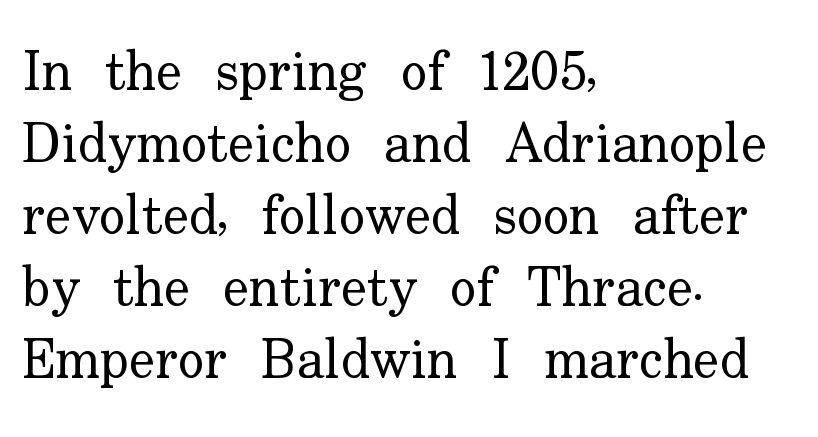
The image shows 55 px regular-weight serif type, upright; set left-aligned, normal line spacing (1.31x), normal letter spacing, not underlined; low stroke contrast and a small x-height.
